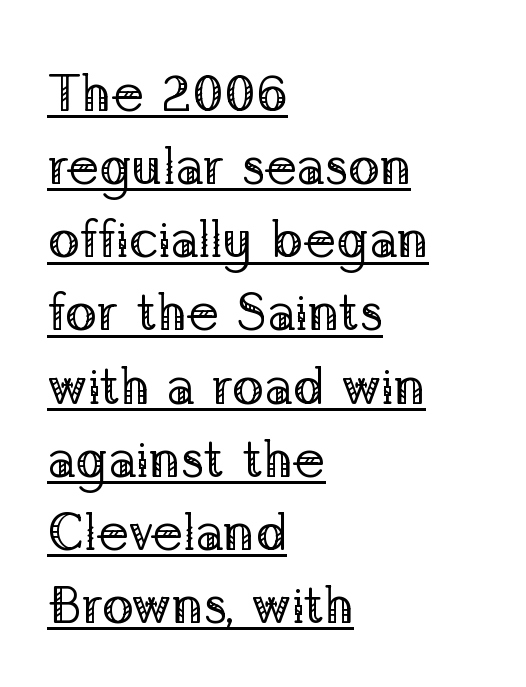
The image shows 53 px regular-weight serif type, upright; set left-aligned, normal line spacing (1.38x), normal letter spacing, underlined; low stroke contrast and a medium x-height.
